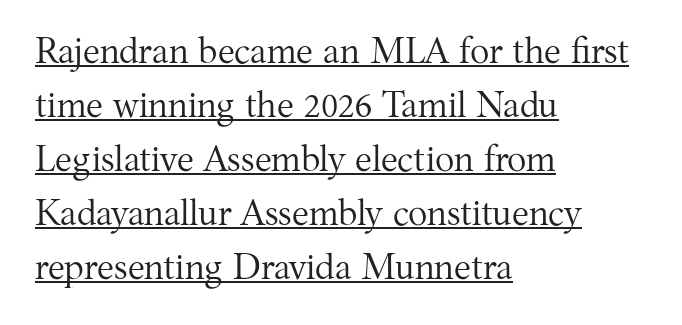
The image shows 36 px regular-weight serif type, upright; set left-aligned, normal line spacing (1.5x), normal letter spacing, underlined; medium stroke contrast and a medium x-height.
